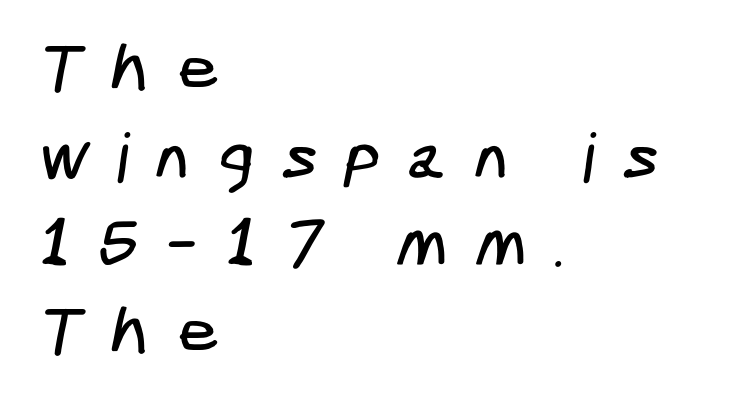
{"serif": "no", "width": "condensed", "stroke_contrast": "low", "x_height": "medium", "underline": "no", "align": "left", "line_spacing": "normal", "line_spacing_ratio": 1.29, "letter_spacing": "wide", "letter_spacing_em": 0.39, "glyph_px": 68}
